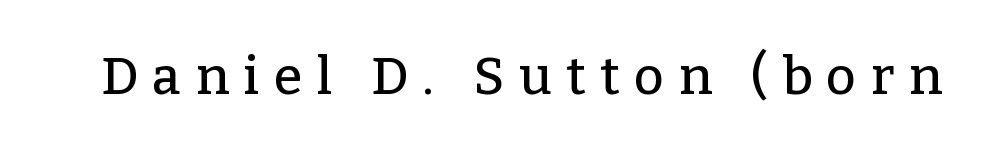
Descenders are the only things crossing below the line. Tall strokes in this sample are plumb rather than angled. Old-style or modern, the face here clearly has serifs. These lines have a slow, spaced-out rhythm from letter to letter. These lines are rendered in a variable-pitch font.
